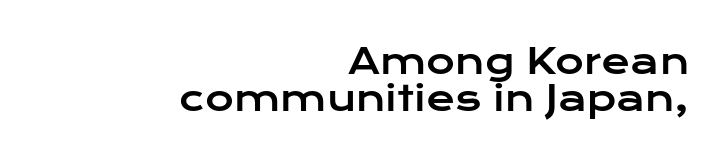
Q: Is the text italic (slanted)? A: No, it is upright.
Q: Is the typeface a serif or a sans-serif typeface? A: Sans-serif.
Q: Is the text underlined? A: No.
Q: How is the paragraph aligned? A: Right-aligned.
Q: Is the spacing between letters normal or unusually wide? A: Normal.
Q: Is the spacing between lines tight, normal or loose? A: Tight.
Q: Width (condensed, normal, or wide)? A: Wide.
Q: Stroke contrast? A: Low.
Q: x-height? A: Medium.
Q: Monospaced? A: No.
